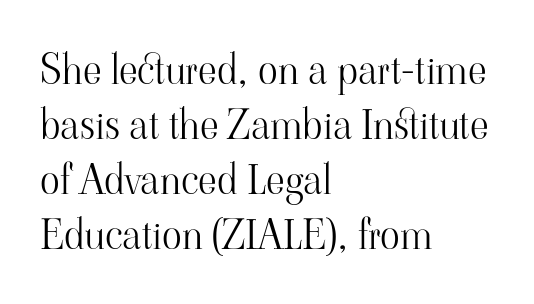
Horizontal bands of white between lines are of average thickness. You could call the tracking neutral — neither tight nor loose. Type style note: has serifs. The passage is arranged the way most books set body copy — flush left. You could not count columns in this text — the font is proportionally spaced.
